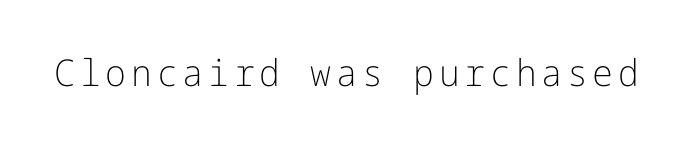
{"serif": "no", "italic": "no", "bold": "no", "weight": "light", "width": "normal", "stroke_contrast": "low", "x_height": "medium", "underline": "no", "glyph_px": 37}
